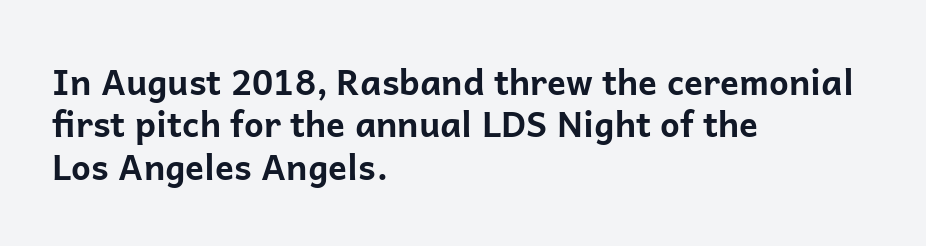
The ragged edge is on the right, which tells us the setting is flush left. In terms of letterform style, serifs are entirely absent. On the weight axis this lands at bold, roughly 700. Ordinary non-slanted type is in use. You could not count columns in this text — the font is proportionally spaced. Glyph-to-glyph distance matches everyday printed text.
